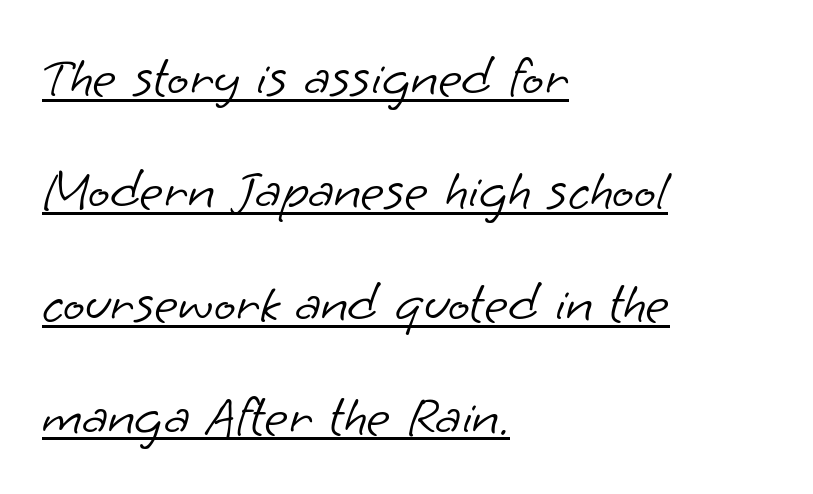
The image shows 57 px light sans-serif type; set left-aligned, loose line spacing (1.98x), normal letter spacing, underlined; low stroke contrast and a small x-height.
